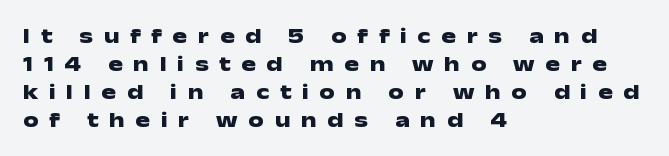
The image shows 22 px bold type, upright; set left-aligned, normal line spacing (1.28x), unusually wide letter spacing (+0.48 em), not underlined.
